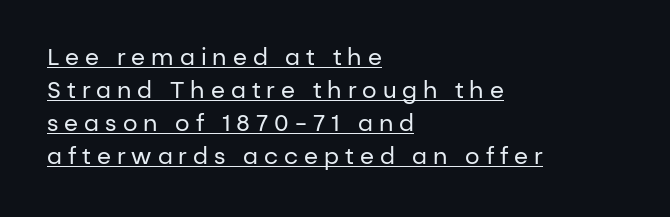
Q: Is the text bold? A: No.
Q: Is the text italic (slanted)? A: No, it is upright.
Q: Is the text underlined? A: Yes.
Q: How is the paragraph aligned? A: Left-aligned.
Q: Is the spacing between letters normal or unusually wide? A: Unusually wide.
Q: Is the spacing between lines tight, normal or loose? A: Normal.
